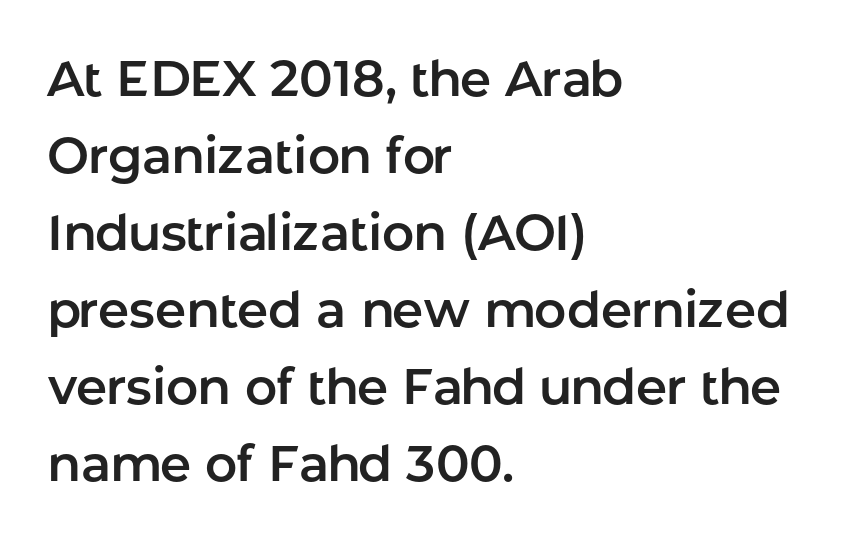
{"serif": "no", "italic": "no", "width": "normal", "stroke_contrast": "low", "x_height": "medium", "monospaced": "no", "underline": "no", "align": "left", "line_spacing": "normal", "line_spacing_ratio": 1.54, "letter_spacing": "normal", "letter_spacing_em": 0.0, "glyph_px": 50}
